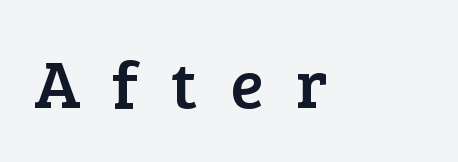
Font category for this specimen: serif. No word sits above an underline. This is roman type, the default non-slanted kind. Is this a fixed-width face? No — the glyphs have proportional, varying widths.
